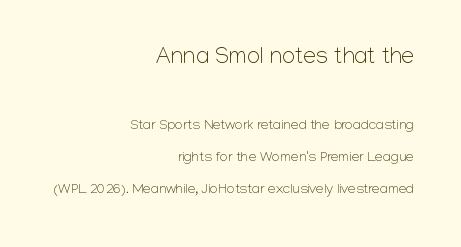
{"italic": "no", "bold": "no", "underline": "no", "align": "right", "line_spacing": "loose", "line_spacing_ratio": 2.31, "letter_spacing": "normal", "letter_spacing_em": 0.0, "larger_block": "first", "size_ratio": 1.64, "glyph_px": 23}
